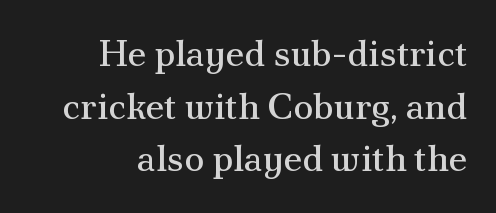
The image shows 37 px regular-weight serif type, upright; set right-aligned, normal line spacing (1.42x), normal letter spacing, not underlined; medium stroke contrast and a small x-height.
